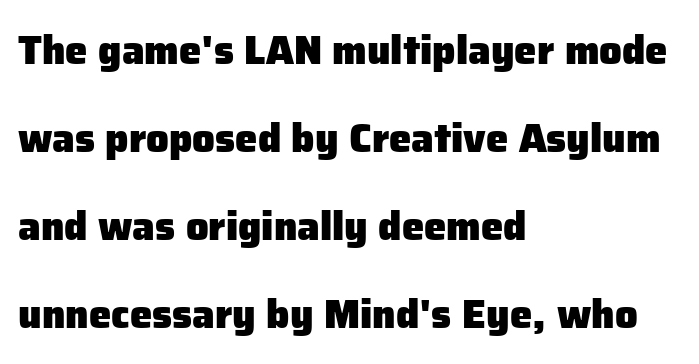
Q: Is the text bold? A: Yes.
Q: Is the text italic (slanted)? A: No, it is upright.
Q: Is the typeface a serif or a sans-serif typeface? A: Sans-serif.
Q: Is the text underlined? A: No.
Q: How is the paragraph aligned? A: Left-aligned.
Q: Is the spacing between letters normal or unusually wide? A: Normal.
Q: Is the spacing between lines tight, normal or loose? A: Loose.
Q: Width (condensed, normal, or wide)? A: Normal.
Q: Stroke contrast? A: Low.
Q: x-height? A: Medium.
Q: Monospaced? A: No.
